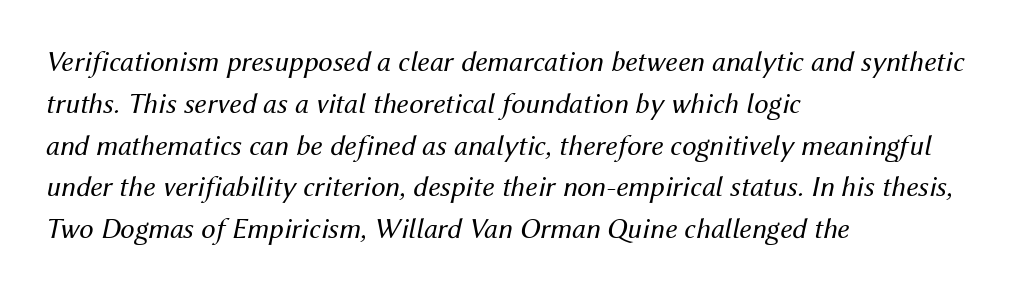
Notice how the passage keeps a crisp vertical edge on the left only. The passage shown is typed in a proportional face where columns would drift. The strip under each line holds only bare page. A quiet, ordinary-to-light weight characterises the typeface.
